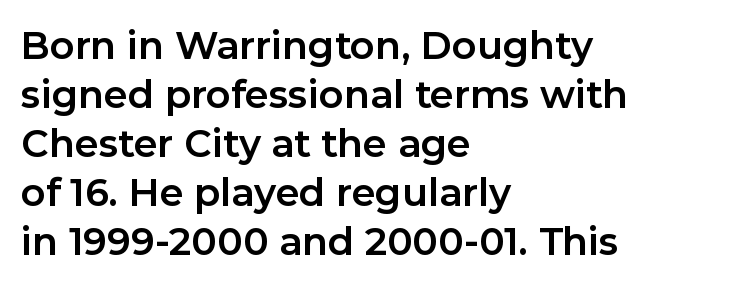
The letters stand upright; this is a roman face. These lines stack with their left ends in a neat column. Reading down the column, the eye jumps a familiar distance to each next line. A typesetter would call this proportional, since set widths differ per character.
